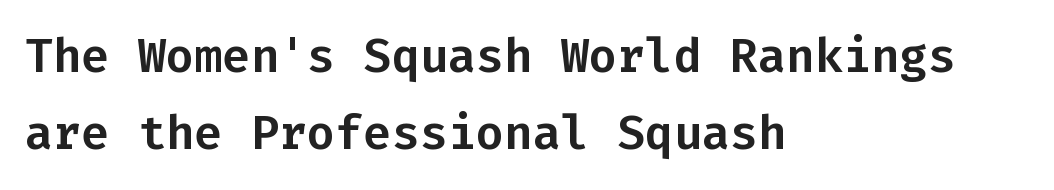
Q: Is the text italic (slanted)? A: No, it is upright.
Q: Is the typeface a serif or a sans-serif typeface? A: Sans-serif.
Q: Is the text underlined? A: No.
Q: How is the paragraph aligned? A: Left-aligned.
Q: Is the spacing between letters normal or unusually wide? A: Normal.
Q: Is the spacing between lines tight, normal or loose? A: Normal.
Q: Width (condensed, normal, or wide)? A: Normal.
Q: Stroke contrast? A: Low.
Q: x-height? A: Medium.
Q: Monospaced? A: Yes.
